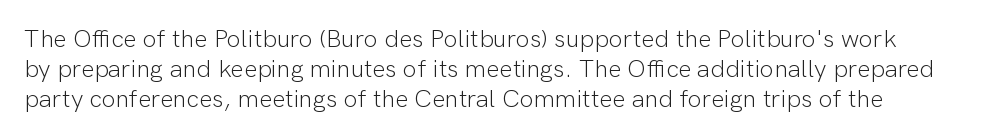
Q: Is the text bold? A: No.
Q: Is the text italic (slanted)? A: No, it is upright.
Q: Is the text underlined? A: No.
Q: How is the paragraph aligned? A: Left-aligned.
Q: Is the spacing between letters normal or unusually wide? A: Normal.
